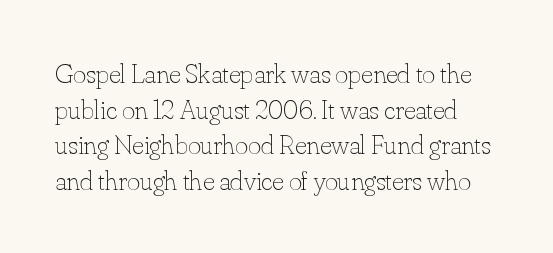
{"italic": "no", "bold": "no", "weight": "thin", "width": "normal", "stroke_contrast": "low", "x_height": "small", "monospaced": "no", "underline": "no", "line_spacing": "normal", "line_spacing_ratio": 1.27, "letter_spacing": "normal", "letter_spacing_em": 0.0, "glyph_px": 28}
